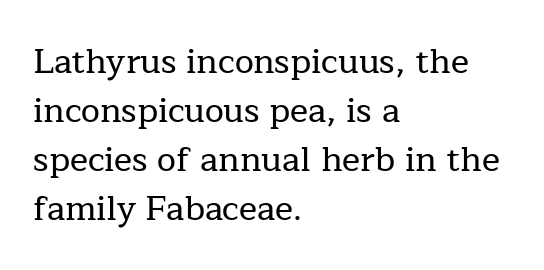
Glyph-to-glyph distance matches everyday printed text. Note: serifs present on the glyphs. The paragraph has a hard left edge and a soft right edge. The rendering uses natural spacing where letterforms have individual widths.
